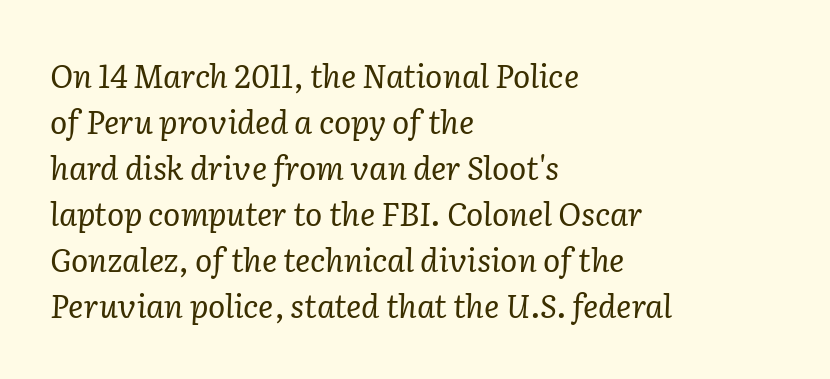
The image shows 32 px regular-weight serif type, italic (leaning right); set left-aligned, normal line spacing (1.44x), normal letter spacing, not underlined; low stroke contrast and a medium x-height.
